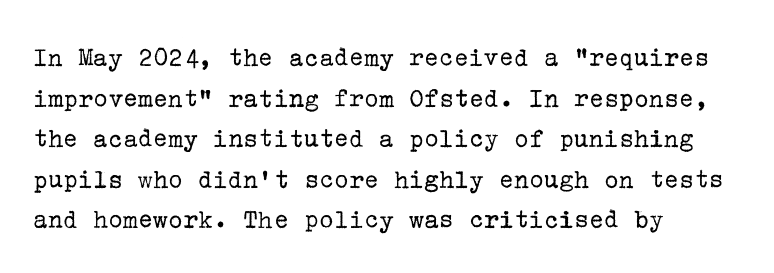
{"serif": "yes", "italic": "no", "bold": "no", "weight": "regular", "width": "normal", "stroke_contrast": "low", "x_height": "medium", "underline": "no", "align": "left", "line_spacing": "normal", "line_spacing_ratio": 1.45, "letter_spacing": "normal", "letter_spacing_em": 0.0, "glyph_px": 28}
